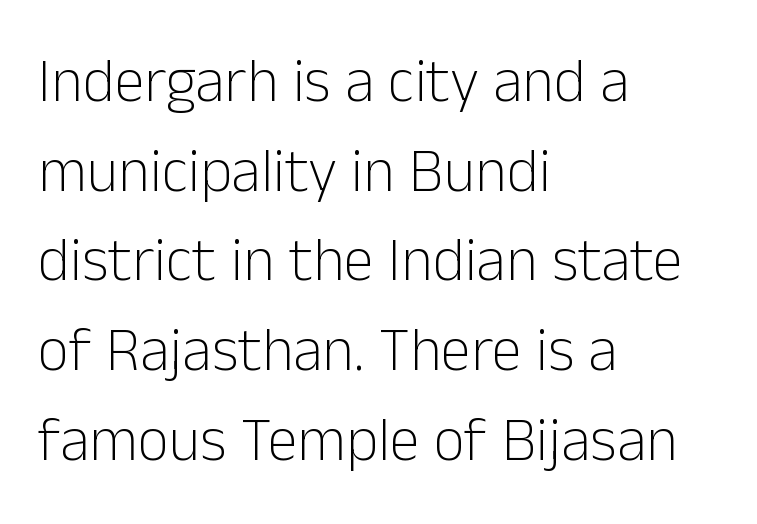
The glyphs are unaccompanied by any horizontal stroke below them. Ascenders rise straight up at ninety degrees. Think of a printed novel: that variable character pitch is what you see here. The leading is moderate, giving the passage an even texture.
